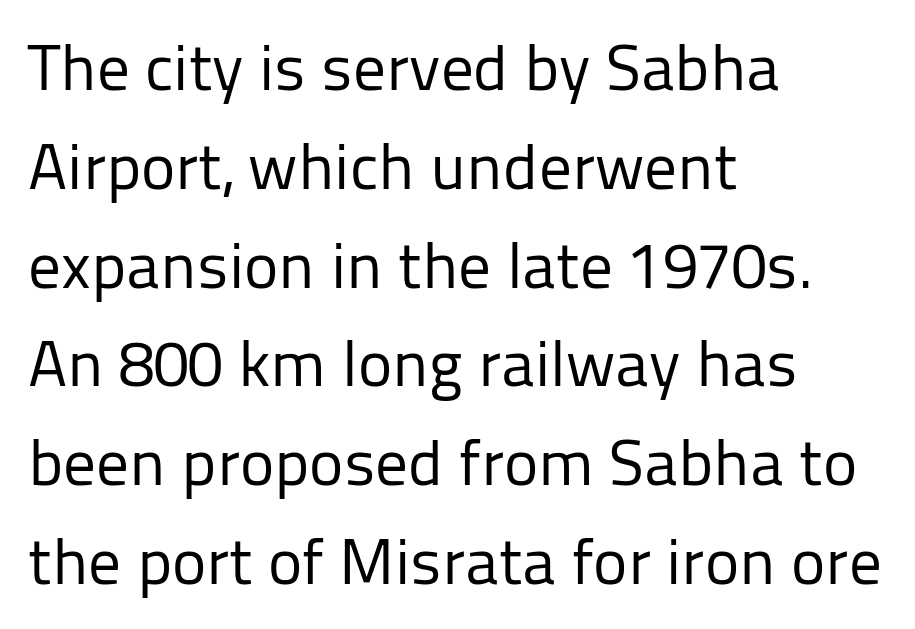
Q: Is the text bold? A: No.
Q: Is the text italic (slanted)? A: No, it is upright.
Q: Is the typeface a serif or a sans-serif typeface? A: Sans-serif.
Q: Is the text underlined? A: No.
Q: How is the paragraph aligned? A: Left-aligned.
Q: Is the spacing between letters normal or unusually wide? A: Normal.
Q: Is the spacing between lines tight, normal or loose? A: Normal.
Q: Width (condensed, normal, or wide)? A: Normal.
Q: Stroke contrast? A: Low.
Q: x-height? A: Medium.
Q: Monospaced? A: No.
